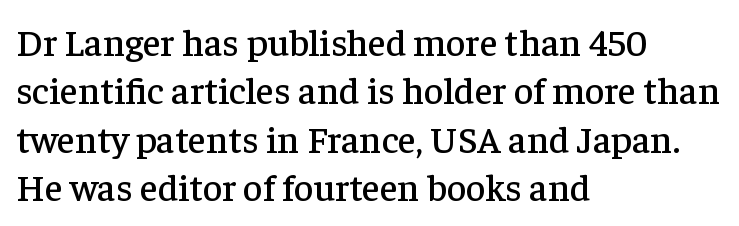
Reading down the column, the eye jumps a familiar distance to each next line. Ascenders rise straight up at ninety degrees. Note the varied advance widths — an 'i' is clearly narrower than an 'm'. The text was rendered using a seriffed face with decorative stroke endings. A classic flush-left, rag-right setting is used for this passage.
